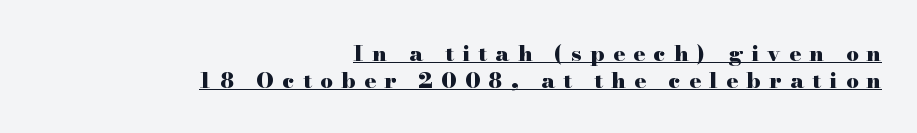
Is the type bold? Yes — the strokes are clearly thick and heavy. The letters stand upright; this is a roman face. Right-aligned paragraph, ragged on the left. The rendering inserts visible extra space after every character.
